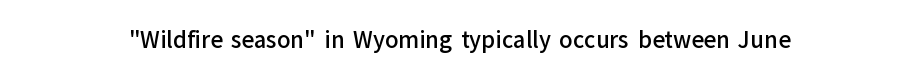
Q: Is the text bold? A: Semi-bold.
Q: Is the text italic (slanted)? A: No, it is upright.
Q: Is the text underlined? A: No.
Q: Is the spacing between letters normal or unusually wide? A: Normal.
